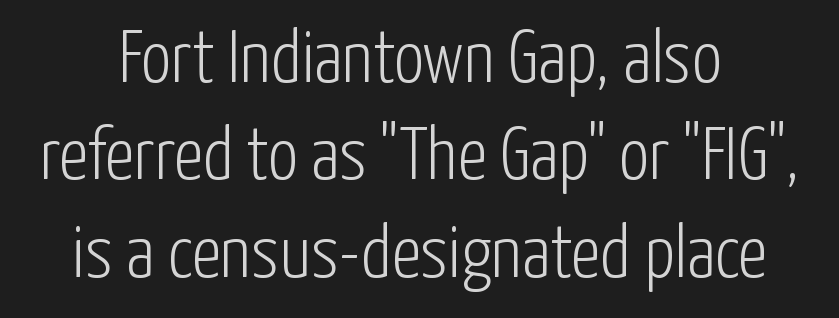
The image shows 75 px light, condensed sans-serif type, upright; set centered, normal line spacing (1.3x), normal letter spacing, not underlined; low stroke contrast and a medium x-height.
